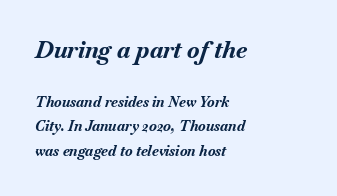
Q: Is the text bold? A: Yes.
Q: Is the text italic (slanted)? A: Yes, it leans right by about 18 degrees.
Q: Is the text underlined? A: No.
Q: How is the paragraph aligned? A: Left-aligned.
Q: Is the spacing between letters normal or unusually wide? A: Normal.
Q: Which block of text is set in a larger size, the first (top) or the second (bottom)? A: The first (top) one.
